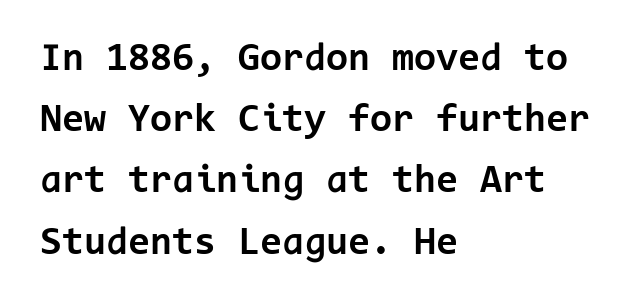
{"serif": "no", "italic": "no", "bold": "yes", "weight": "bold", "width": "normal", "stroke_contrast": "low", "x_height": "medium", "monospaced": "yes", "underline": "no", "align": "left", "line_spacing": "normal", "line_spacing_ratio": 1.53, "letter_spacing": "normal", "letter_spacing_em": 0.0, "glyph_px": 40}
